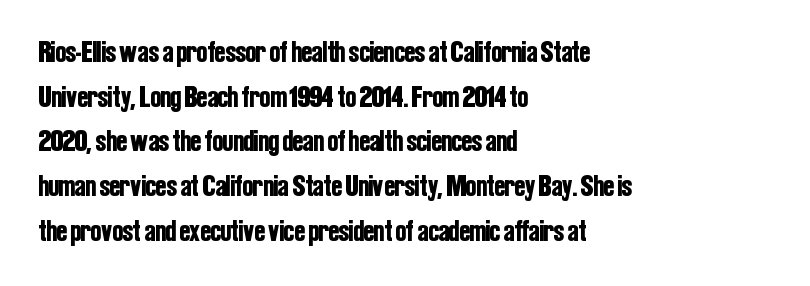
The image shows 31 px condensed sans-serif type, upright; set left-aligned, normal line spacing (1.44x), normal letter spacing, not underlined; low stroke contrast and a medium x-height.
